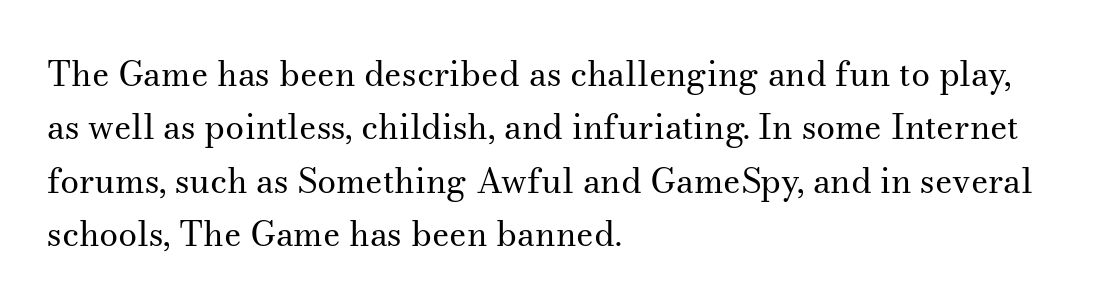
The image shows 34 px regular-weight serif type, upright; set left-aligned, normal line spacing (1.57x), normal letter spacing, not underlined; medium stroke contrast and a small x-height.
